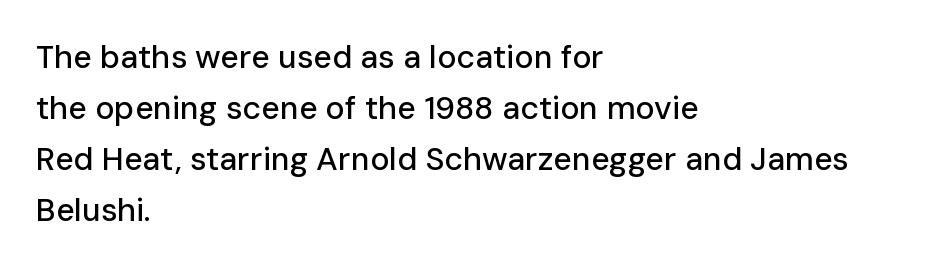
{"serif": "no", "italic": "no", "width": "normal", "stroke_contrast": "low", "x_height": "medium", "monospaced": "no", "underline": "no", "align": "left", "line_spacing": "normal", "line_spacing_ratio": 1.59, "letter_spacing": "normal", "letter_spacing_em": 0.0, "glyph_px": 32}
